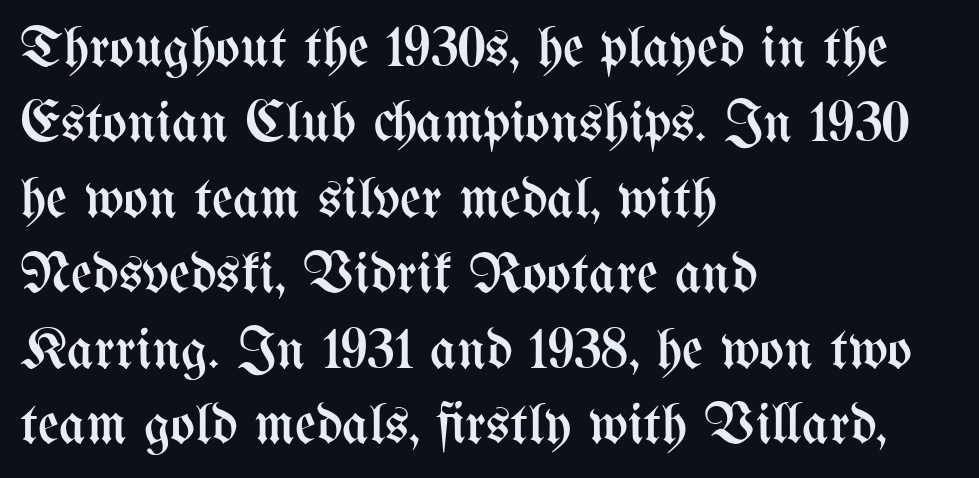
Q: Is the text bold? A: No.
Q: Is the text italic (slanted)? A: No, it is upright.
Q: Is the text underlined? A: No.
Q: How is the paragraph aligned? A: Left-aligned.
Q: Is the spacing between letters normal or unusually wide? A: Normal.
Q: Is the spacing between lines tight, normal or loose? A: Normal.
Q: Width (condensed, normal, or wide)? A: Condensed.
Q: Stroke contrast? A: Medium.
Q: x-height? A: Medium.
Q: Monospaced? A: No.
